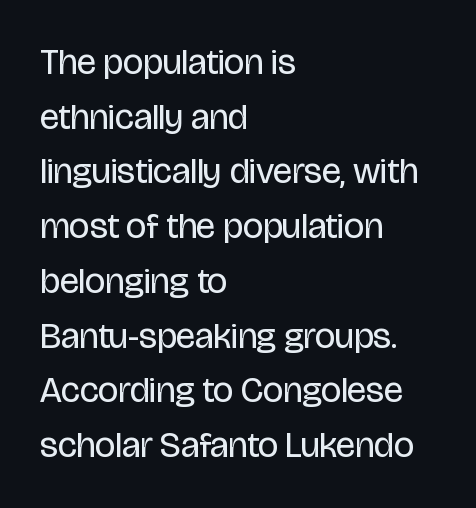
The image shows 36 px regular-weight, condensed sans-serif type, upright; set left-aligned, normal line spacing (1.52x), normal letter spacing, not underlined; low stroke contrast and a large x-height.
